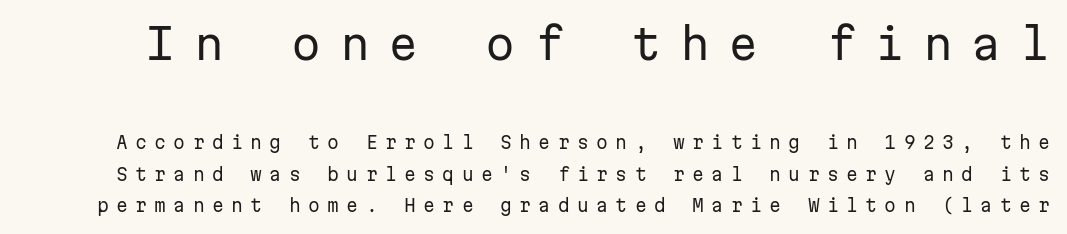
{"serif": "no", "italic": "no", "bold": "no", "weight": "regular", "width": "normal", "stroke_contrast": "low", "x_height": "medium", "monospaced": "yes", "underline": "no", "line_spacing_ratio": 1.87, "letter_spacing": "wide", "letter_spacing_em": 0.43, "larger_block": "first", "size_ratio": 2.53, "glyph_px": 43}
